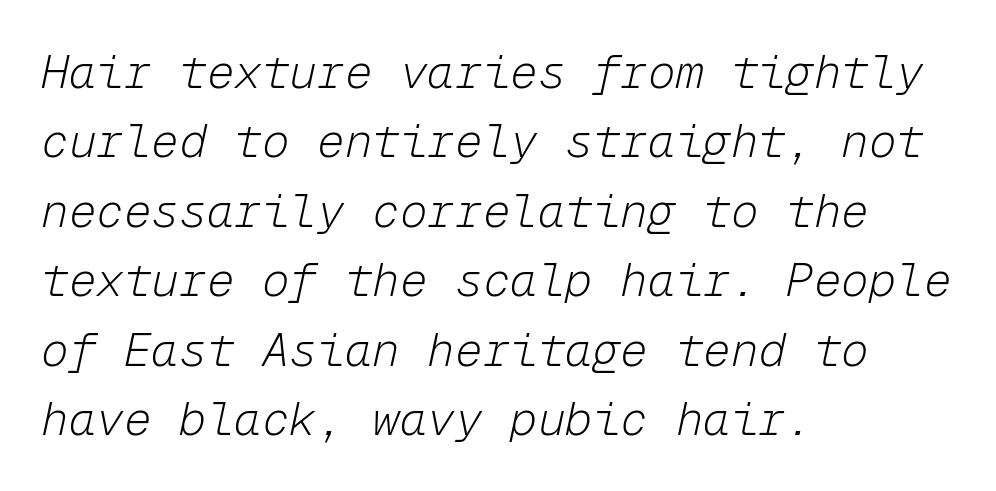
{"italic": "yes", "lean": "right", "slant_degrees": 12, "bold": "no", "weight": "light", "width": "normal", "stroke_contrast": "low", "x_height": "medium", "monospaced": "yes", "underline": "no", "align": "left", "line_spacing": "normal", "line_spacing_ratio": 1.51, "letter_spacing": "normal", "letter_spacing_em": 0.0, "glyph_px": 46}
